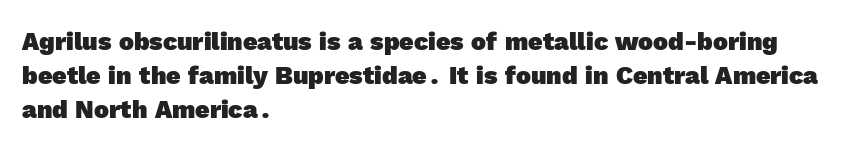
{"bold": "yes", "underline": "no", "align": "left", "line_spacing": "normal", "line_spacing_ratio": 1.37, "letter_spacing": "normal", "letter_spacing_em": 0.0, "glyph_px": 25}
